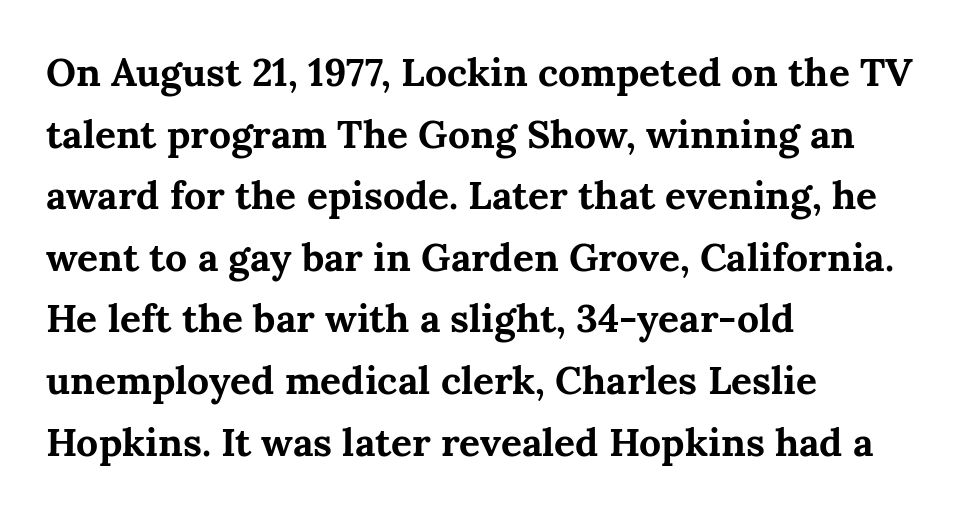
{"serif": "yes", "italic": "no", "bold": "yes", "weight": "bold", "width": "normal", "stroke_contrast": "medium", "x_height": "medium", "monospaced": "no", "underline": "no", "align": "left", "line_spacing": "normal", "line_spacing_ratio": 1.58, "letter_spacing": "normal", "letter_spacing_em": 0.0, "glyph_px": 39}
